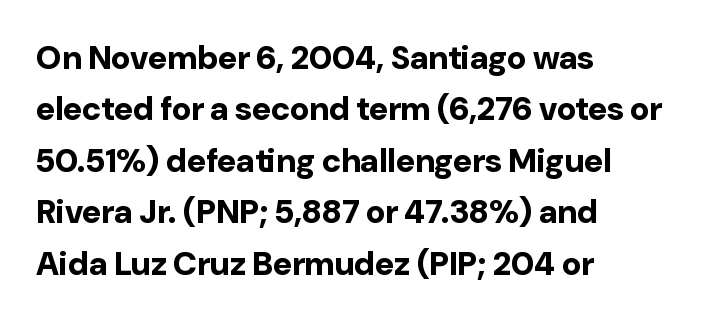
{"serif": "no", "italic": "no", "bold": "yes", "weight": "bold", "width": "normal", "stroke_contrast": "low", "x_height": "medium", "monospaced": "no", "underline": "no", "align": "left", "line_spacing": "normal", "line_spacing_ratio": 1.56, "letter_spacing": "normal", "letter_spacing_em": 0.0, "glyph_px": 33}
